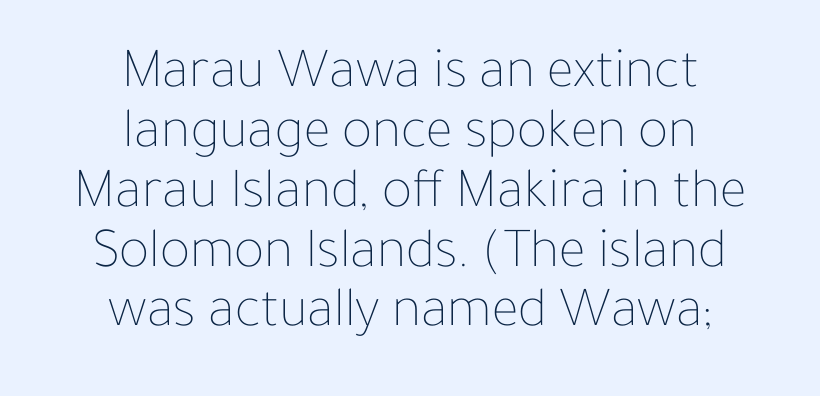
The image shows 57 px thin type, upright; set centered, tight line spacing (1.05x), normal letter spacing, not underlined; low stroke contrast and a medium x-height.
